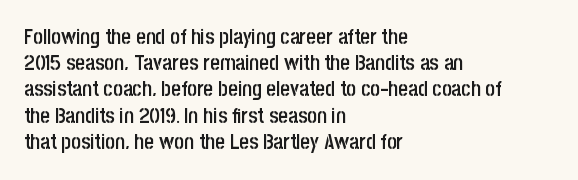
Just letters on the line, the space beneath them empty. Evenly set lines give the paragraph a standard silhouette. Compared with a centered layout, this one pins lines to the left instead. Letter spacing: default.
